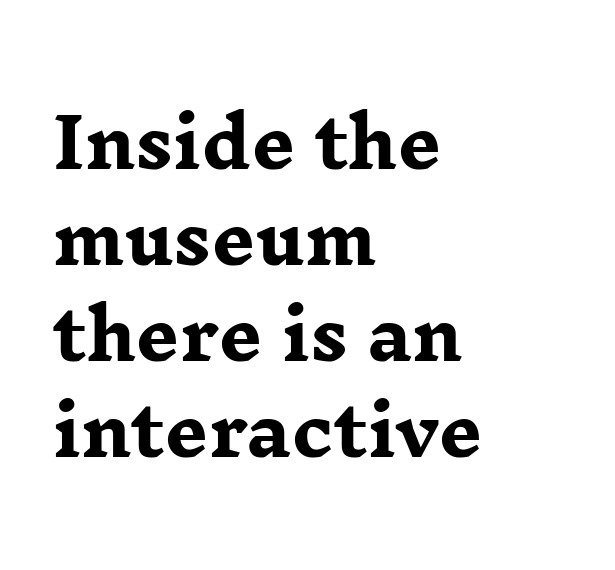
Q: Is the text bold? A: Yes.
Q: Is the text italic (slanted)? A: No, it is upright.
Q: Is the typeface a serif or a sans-serif typeface? A: Serif.
Q: Is the text underlined? A: No.
Q: How is the paragraph aligned? A: Left-aligned.
Q: Is the spacing between letters normal or unusually wide? A: Normal.
Q: Is the spacing between lines tight, normal or loose? A: Normal.
Q: Width (condensed, normal, or wide)? A: Wide.
Q: Stroke contrast? A: Low.
Q: x-height? A: Medium.
Q: Monospaced? A: No.
